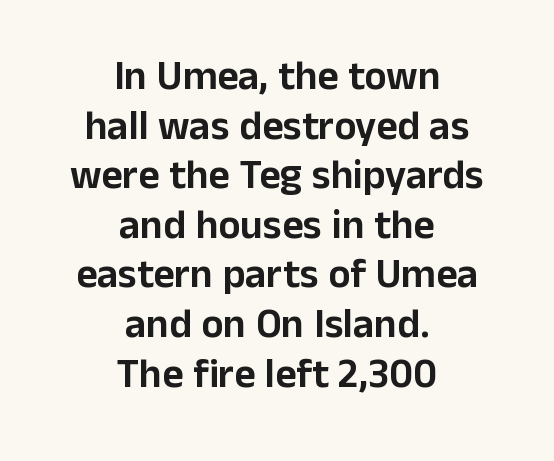
{"serif": "no", "italic": "no", "width": "normal", "stroke_contrast": "low", "x_height": "medium", "monospaced": "no", "underline": "no", "align": "center", "line_spacing_ratio": 1.21, "letter_spacing": "normal", "letter_spacing_em": 0.0, "glyph_px": 41}
